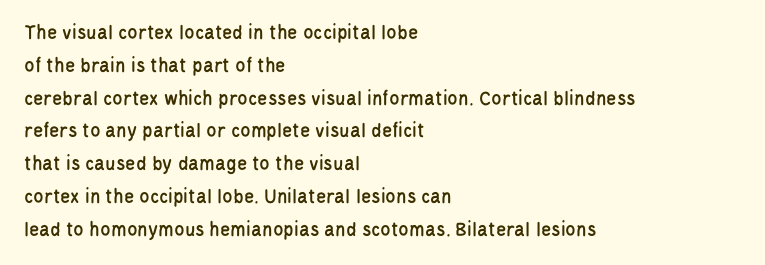
{"italic": "no", "underline": "no", "align": "left", "line_spacing": "normal", "line_spacing_ratio": 1.56, "letter_spacing": "normal", "letter_spacing_em": 0.0, "glyph_px": 21}
